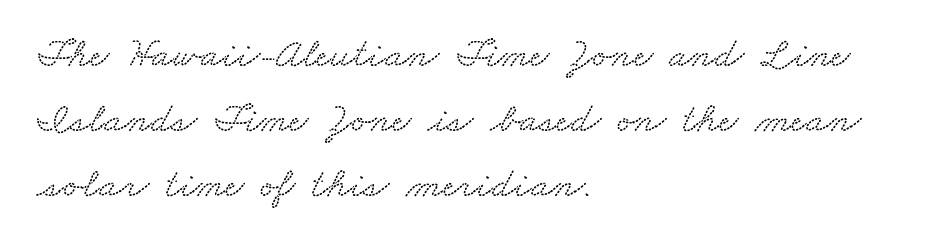
The image shows 42 px wide serif type; set left-aligned, normal line spacing (1.55x), normal letter spacing, not underlined; medium stroke contrast and a small x-height.
